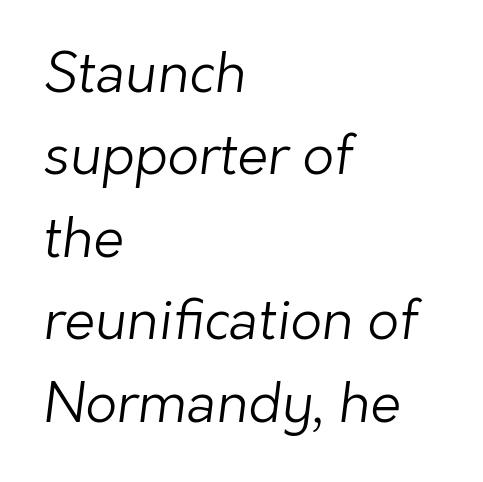
Observe the absence of serifs on each vertical stroke in this sample. Counters stay open thanks to moderate or lighter strokes. Is the block centered? No — it sits flush against the left margin. Each row of text sits above clean, open space.
